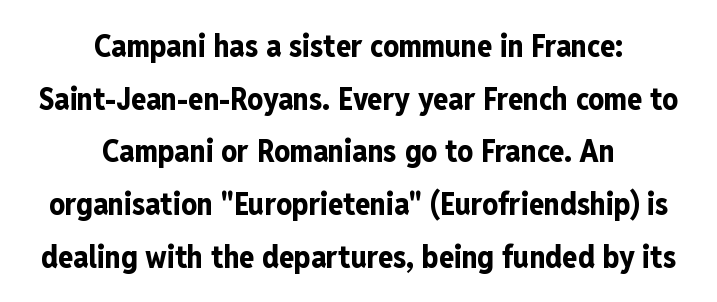
The image shows 31 px bold, condensed sans-serif type, upright; set centered, normal line spacing (1.7x), normal letter spacing, not underlined; low stroke contrast and a medium x-height.
